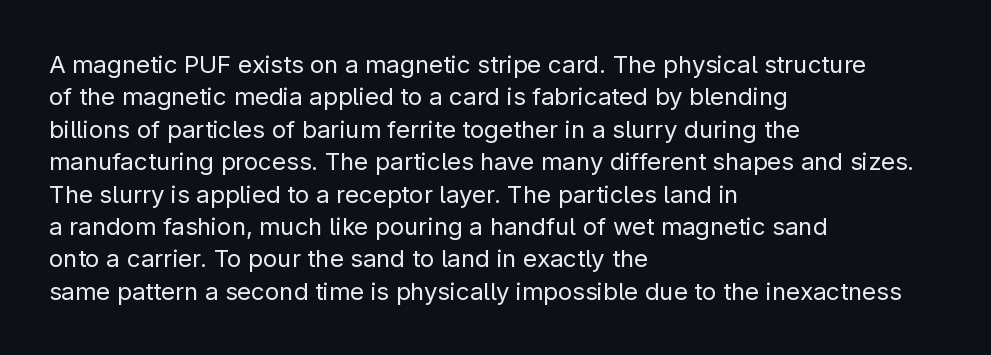
The image shows 24 px text type, upright; set left-aligned, normal line spacing (1.35x), normal letter spacing, not underlined.
